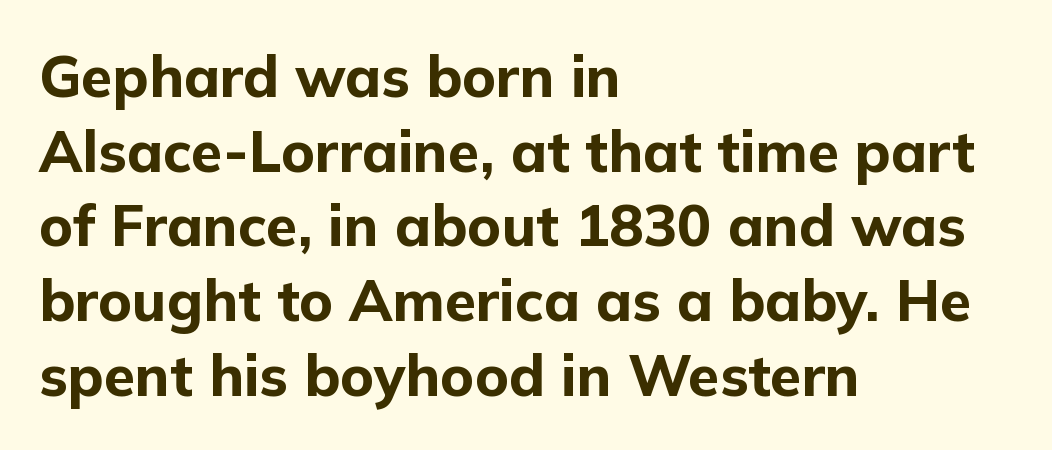
Q: Is the text bold? A: Yes.
Q: Is the text italic (slanted)? A: No, it is upright.
Q: Is the typeface a serif or a sans-serif typeface? A: Sans-serif.
Q: Is the text underlined? A: No.
Q: How is the paragraph aligned? A: Left-aligned.
Q: Is the spacing between letters normal or unusually wide? A: Normal.
Q: Is the spacing between lines tight, normal or loose? A: Normal.
Q: Width (condensed, normal, or wide)? A: Normal.
Q: Stroke contrast? A: Low.
Q: x-height? A: Medium.
Q: Monospaced? A: No.
